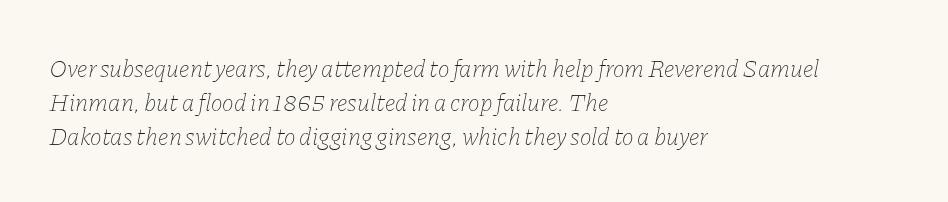
{"italic": "yes", "lean": "right", "slant_degrees": 11, "bold": "no", "underline": "no", "align": "left", "line_spacing": "normal", "line_spacing_ratio": 1.36, "letter_spacing": "normal", "letter_spacing_em": 0.0, "glyph_px": 25}
